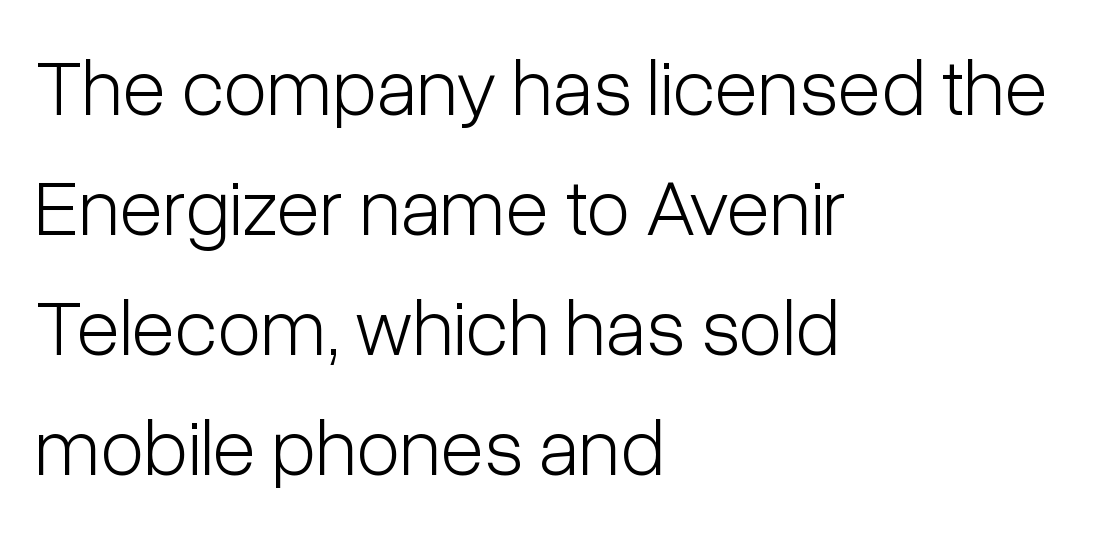
{"serif": "no", "italic": "no", "bold": "no", "weight": "light", "width": "condensed", "stroke_contrast": "low", "x_height": "medium", "monospaced": "no", "underline": "no", "align": "left", "line_spacing": "normal", "line_spacing_ratio": 1.5, "letter_spacing": "normal", "letter_spacing_em": 0.0, "glyph_px": 80}
